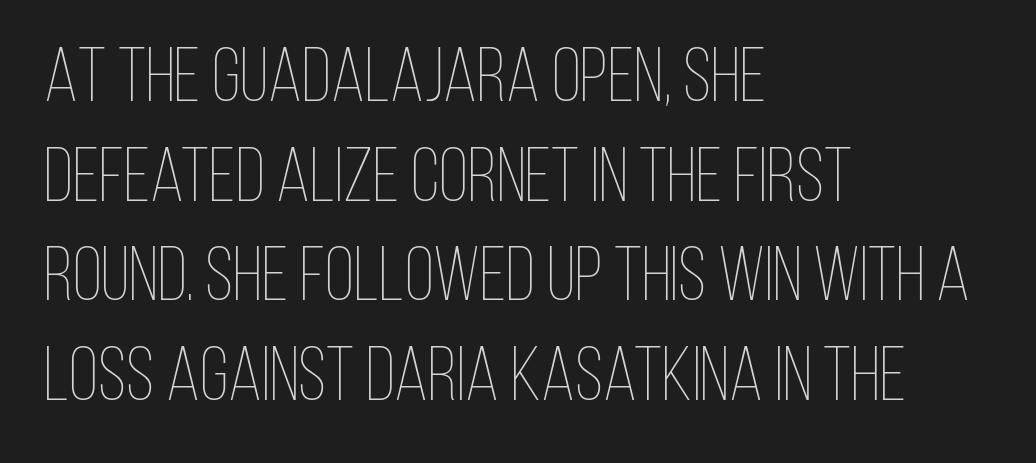
The words here are not underlined. A student would call this left alignment; a typographer would say flush left, rag right. The letterforms sit at book weight or below. The type is set solid horizontally, with unmodified tracking. You could not count columns in this text — the font is proportionally spaced. Do the letters lean? They stand straight.
